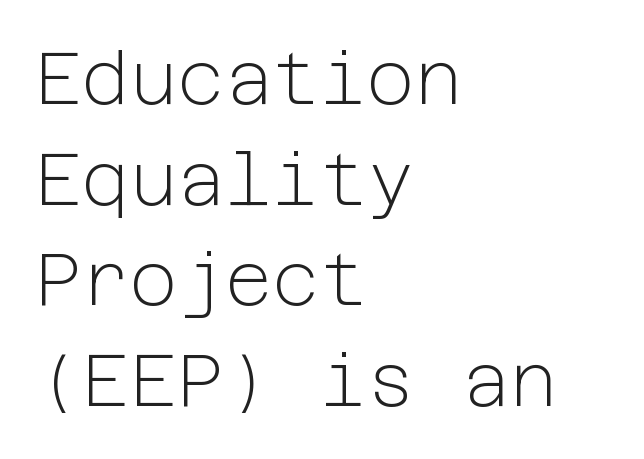
This rendering uses left alignment, leaving the right contour irregular. The glyphs in this specimen are sans serif. The font is comparable to plain body text, perhaps lighter. Does the lettering tilt? It doesn't — this is upright.
